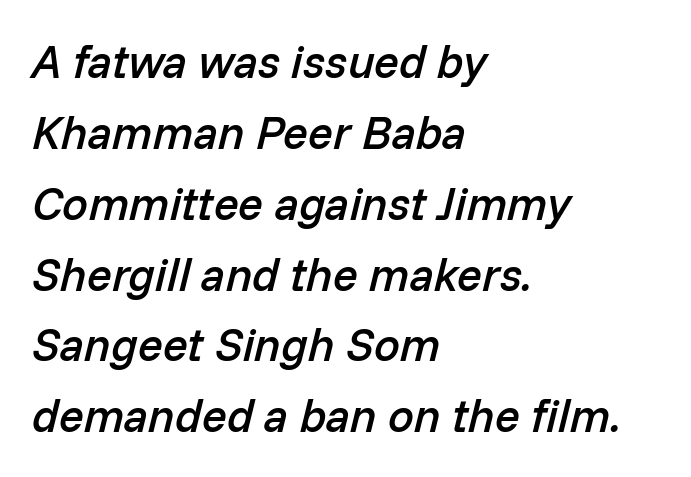
Q: Is the text bold? A: Semi-bold.
Q: Is the text italic (slanted)? A: Yes, it leans right by about 14 degrees.
Q: Is the text underlined? A: No.
Q: How is the paragraph aligned? A: Left-aligned.
Q: Is the spacing between letters normal or unusually wide? A: Normal.
Q: Is the spacing between lines tight, normal or loose? A: Normal.
Q: Width (condensed, normal, or wide)? A: Normal.
Q: Stroke contrast? A: Low.
Q: x-height? A: Medium.
Q: Monospaced? A: No.
